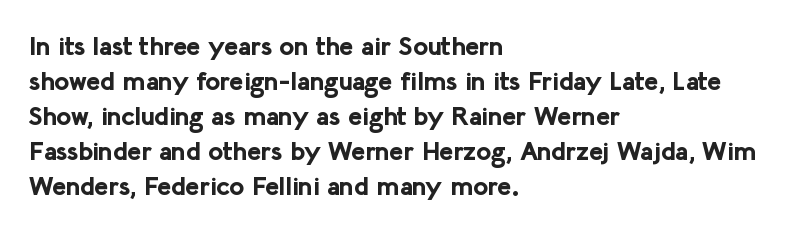
Q: Is the text bold? A: Yes.
Q: Is the text italic (slanted)? A: No, it is upright.
Q: Is the text underlined? A: No.
Q: How is the paragraph aligned? A: Left-aligned.
Q: Is the spacing between letters normal or unusually wide? A: Normal.
Q: Is the spacing between lines tight, normal or loose? A: Normal.
